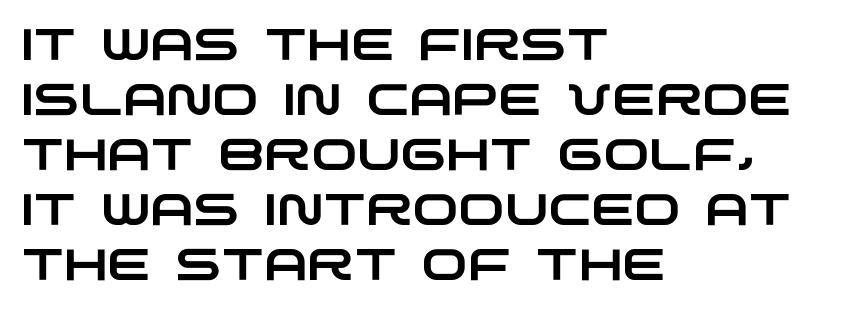
Nobody touched the tracking dial on this one. Words float on clear page, feet unadorned. Reading down the block, your eye returns to a fixed left position each line. The rendering uses a moderate line-height, typical for paragraphs. I'd call this a sans setting — the letters go barefoot.
